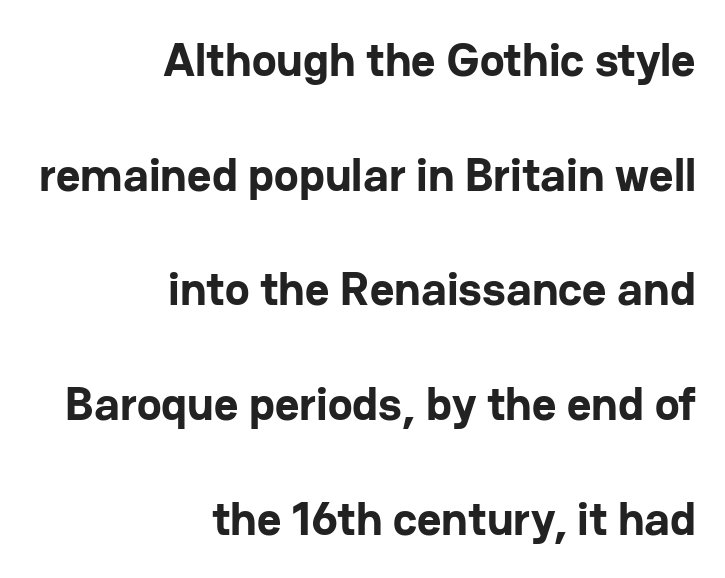
Does the leading feel generous? Absolutely, it's lavish. Here the designer chose a conventional face with non-uniform glyph widths. A bare baseline throughout the passage. The rendering keeps characters at their native spacing.
